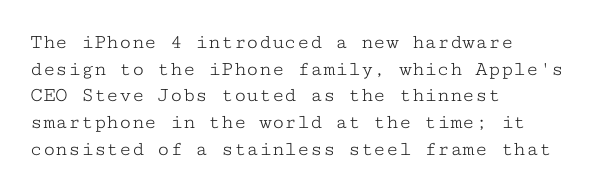
Summary of weight: not heavy and not bold. The vertical gap from one line to the next is medium. The type is set solid horizontally, with unmodified tracking. No italicization has been applied; the sample stays upright. The paragraph shown leans on its left margin. The gap between lines stays unmarked.
